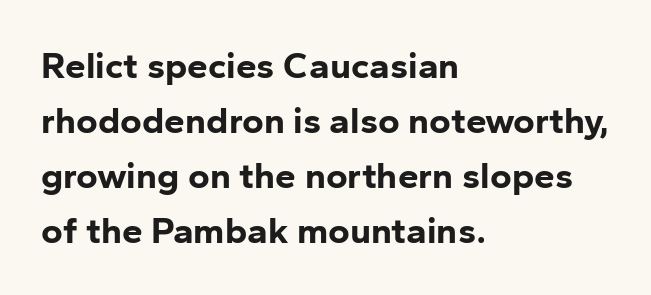
{"serif": "no", "italic": "no", "bold": "yes", "weight": "bold", "width": "normal", "stroke_contrast": "low", "x_height": "medium", "monospaced": "no", "underline": "no", "align": "left", "line_spacing": "normal", "line_spacing_ratio": 1.49, "letter_spacing": "normal", "letter_spacing_em": 0.0, "glyph_px": 37}
